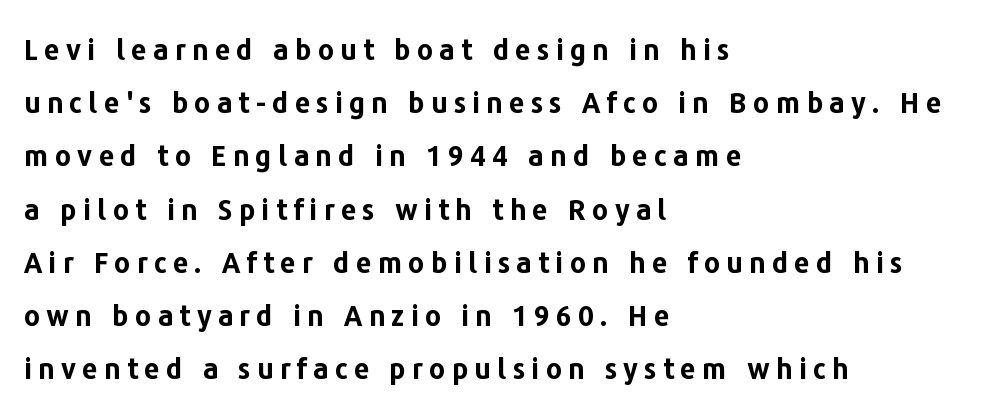
The image shows 28 px bold sans-serif type, upright; set left-aligned, loose line spacing (1.9x), unusually wide letter spacing (+0.22 em), not underlined; low stroke contrast and a medium x-height.
